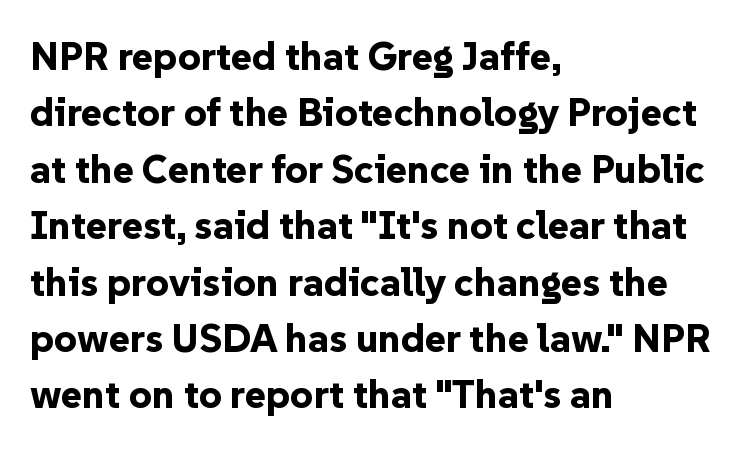
The image shows 40 px bold sans-serif type, upright; set left-aligned, normal line spacing (1.41x), normal letter spacing, not underlined; low stroke contrast and a medium x-height.
